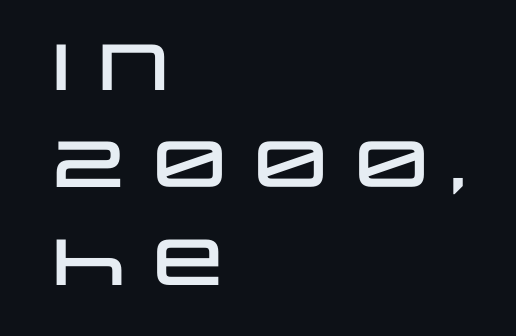
Q: Is the text italic (slanted)? A: No, it is upright.
Q: Is the typeface a serif or a sans-serif typeface? A: Sans-serif.
Q: Is the text underlined? A: No.
Q: How is the paragraph aligned? A: Left-aligned.
Q: Is the spacing between letters normal or unusually wide? A: Normal.
Q: Is the spacing between lines tight, normal or loose? A: Normal.
Q: Width (condensed, normal, or wide)? A: Wide.
Q: Stroke contrast? A: Low.
Q: x-height? A: Large.
Q: Monospaced? A: No.
